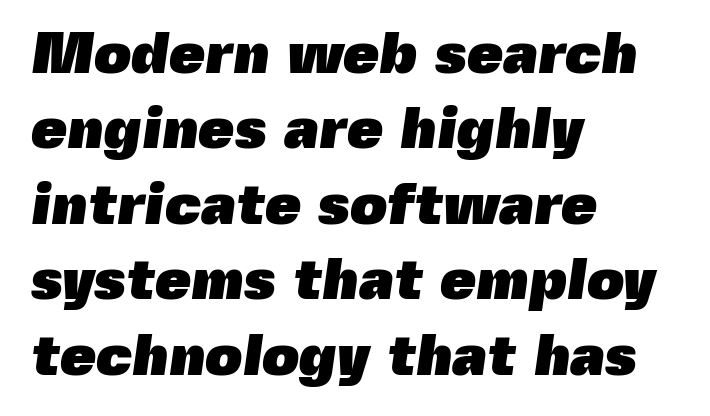
The image shows 58 px heavy sans-serif type; set left-aligned, normal line spacing (1.3x), normal letter spacing, not underlined; a medium x-height.
